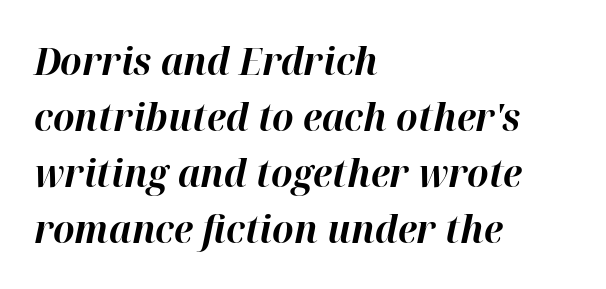
The image shows 38 px bold type, italic (leaning right); set left-aligned, normal line spacing (1.47x), normal letter spacing, not underlined; high stroke contrast and a medium x-height.
